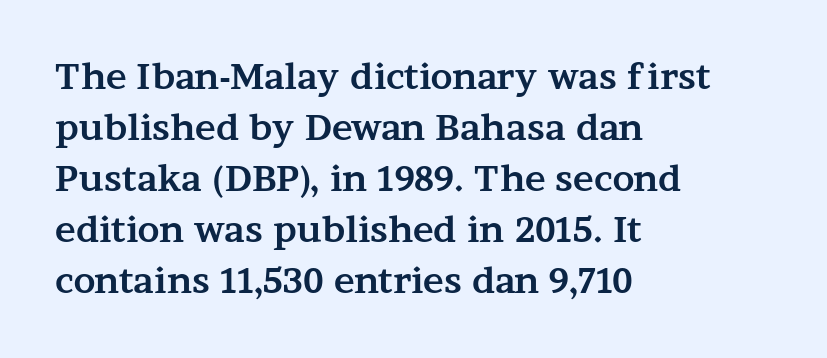
Decoration check: the copy has no underline. In terms of letterspacing, this is plain default setting. The text was rendered using a seriffed face with decorative stroke endings. Each glyph is drawn with heavy, bold strokes. Vertical strokes here are truly vertical. One glance says typical: line gaps are just what's usual.
